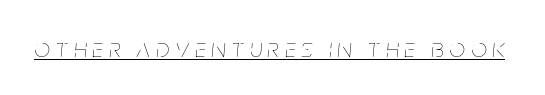
{"italic": "yes", "lean": "right", "slant_degrees": 5, "bold": "no", "underline": "yes", "letter_spacing": "wide", "letter_spacing_em": 0.23, "glyph_px": 27}
